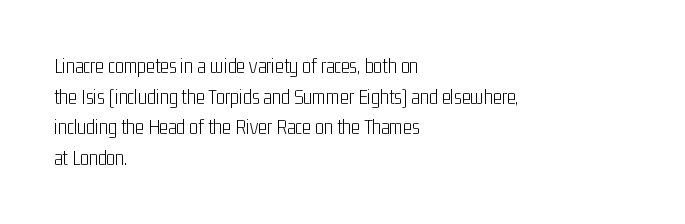
{"italic": "no", "bold": "no", "underline": "no", "align": "left", "line_spacing": "normal", "line_spacing_ratio": 1.46, "letter_spacing": "normal", "letter_spacing_em": 0.0, "glyph_px": 21}
